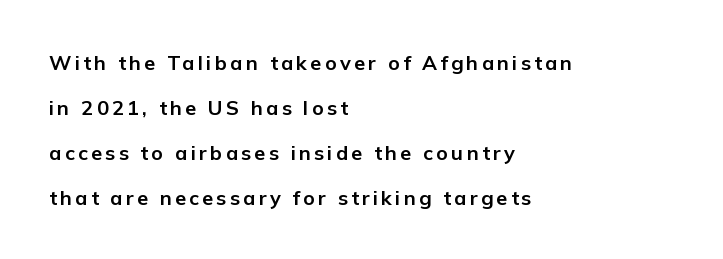
The image shows 20 px bold type, upright; set left-aligned, loose line spacing (2.25x), not underlined.
